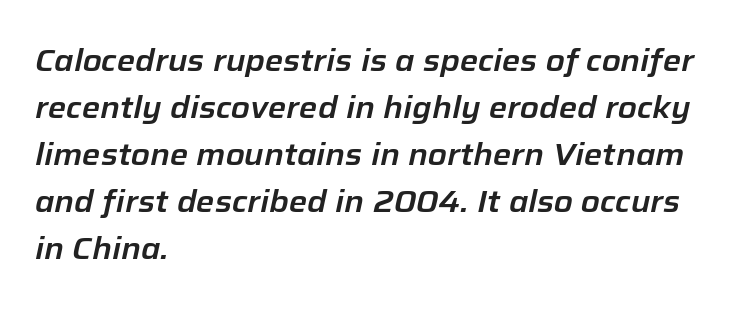
The image shows 31 px text type, italic (leaning right); set left-aligned, normal line spacing (1.52x), normal letter spacing, not underlined; low stroke contrast and a medium x-height.
